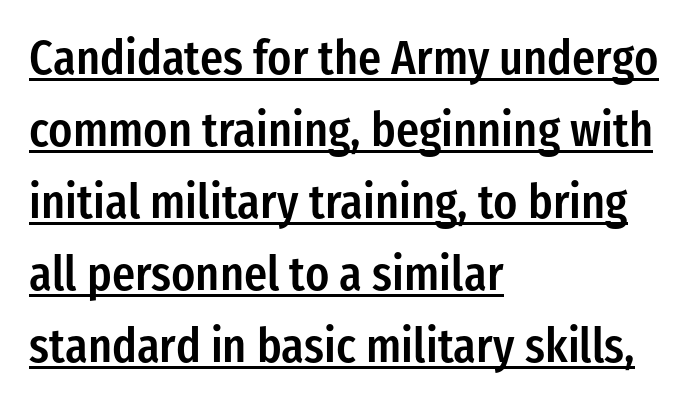
Q: Is the text bold? A: Semi-bold.
Q: Is the text italic (slanted)? A: No, it is upright.
Q: Is the typeface a serif or a sans-serif typeface? A: Sans-serif.
Q: Is the text underlined? A: Yes.
Q: How is the paragraph aligned? A: Left-aligned.
Q: Is the spacing between letters normal or unusually wide? A: Normal.
Q: Is the spacing between lines tight, normal or loose? A: Normal.
Q: Width (condensed, normal, or wide)? A: Condensed.
Q: Stroke contrast? A: Low.
Q: x-height? A: Medium.
Q: Monospaced? A: No.
